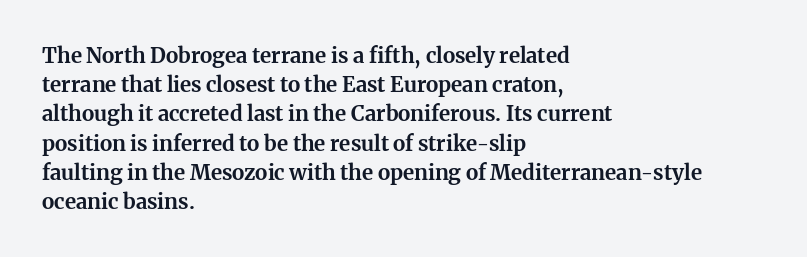
When letters stand straight like this, we call the style roman or upright. Line starts are locked; line ends wander. Quick note: underline off. Words appear dense and cohesive because spacing is normal. A normal amount of white space separates one row of letters from the next.
